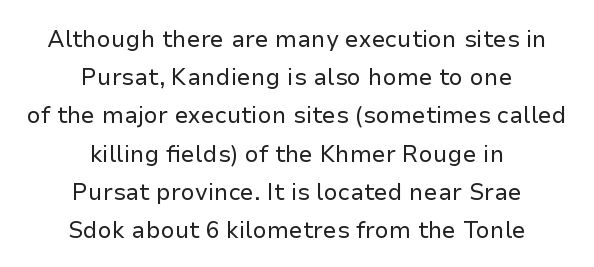
{"italic": "no", "bold": "no", "underline": "no", "align": "center", "line_spacing": "normal", "line_spacing_ratio": 1.66, "letter_spacing": "normal", "letter_spacing_em": 0.0, "glyph_px": 23}
